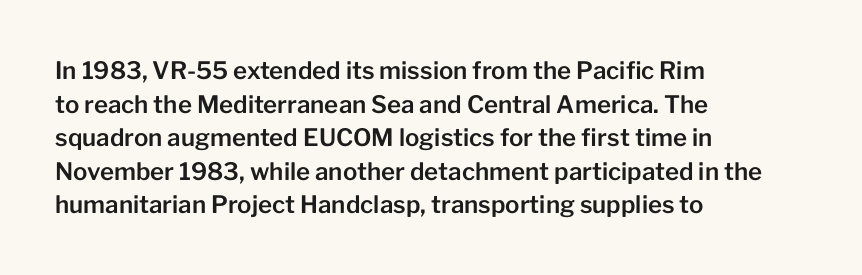
{"italic": "no", "underline": "no", "align": "left", "line_spacing": "normal", "line_spacing_ratio": 1.4, "letter_spacing": "normal", "letter_spacing_em": 0.0, "glyph_px": 24}
